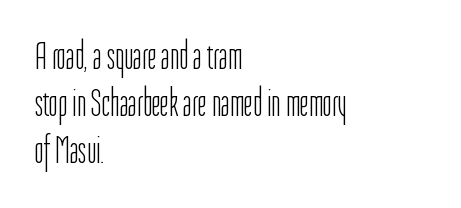
{"serif": "no", "italic": "no", "bold": "no", "weight": "light", "width": "condensed", "stroke_contrast": "low", "x_height": "medium", "monospaced": "no", "underline": "no", "align": "left", "line_spacing_ratio": 1.21, "letter_spacing": "normal", "letter_spacing_em": 0.0, "glyph_px": 39}
